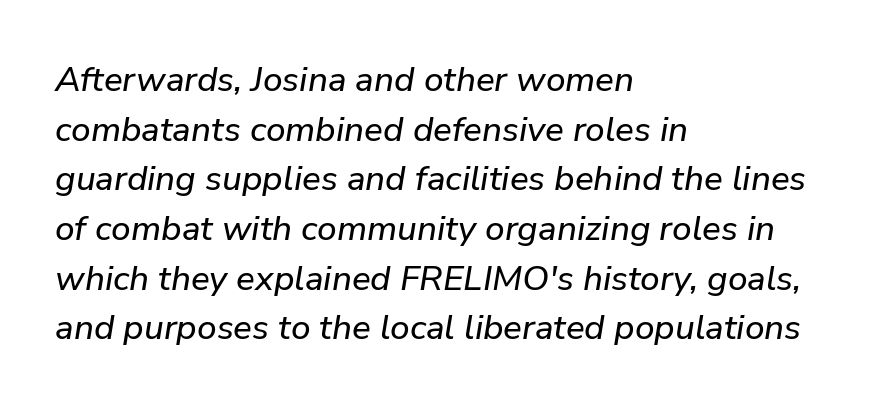
Regarding leading, the lines here are spaced in the standard way. The passage shown is typed in a proportional face where columns would drift. Underline: absent. The rendering anchors every line to the left-hand side. You can tell it's italic because the verticals aren't actually vertical. You could call the tracking neutral — neither tight nor loose.
